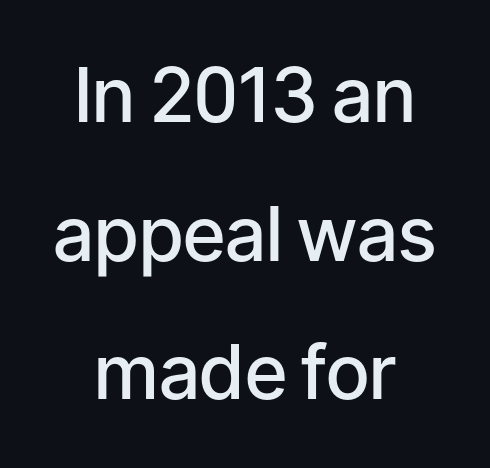
The image shows 75 px semibold sans-serif type, upright; set centered, line spacing 1.85x, normal letter spacing, not underlined; low stroke contrast and a medium x-height.
